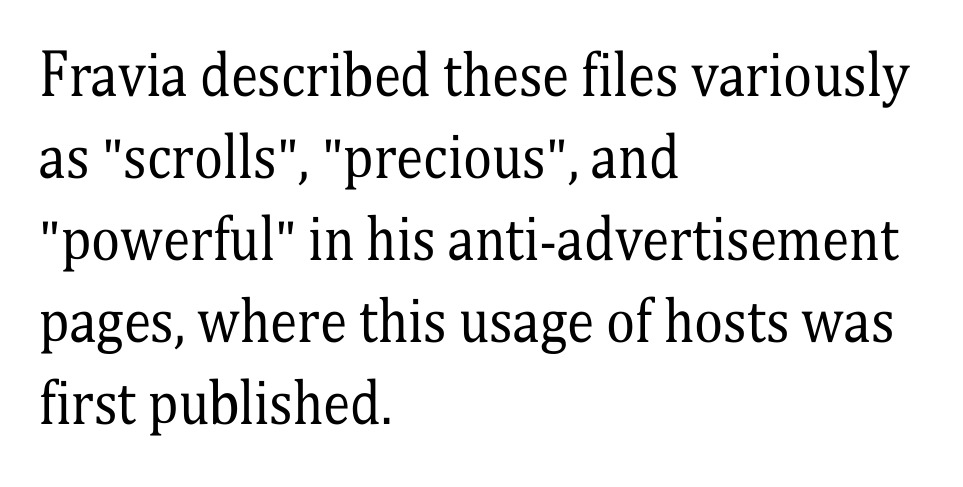
{"serif": "yes", "italic": "no", "bold": "no", "weight": "regular", "width": "condensed", "stroke_contrast": "medium", "x_height": "medium", "monospaced": "no", "underline": "no", "align": "left", "line_spacing": "normal", "line_spacing_ratio": 1.49, "letter_spacing": "normal", "letter_spacing_em": 0.0, "glyph_px": 55}
